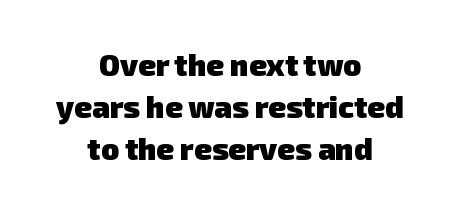
To sum up the face: it is a sans, with no serifs. A student would call this center alignment; a typographer would say set centered. How would I describe the line gaps? Plain and ordinary. Spacing between characters is what you'd get straight out of the box. The letters advance in unequal steps, a hallmark of proportional type.
